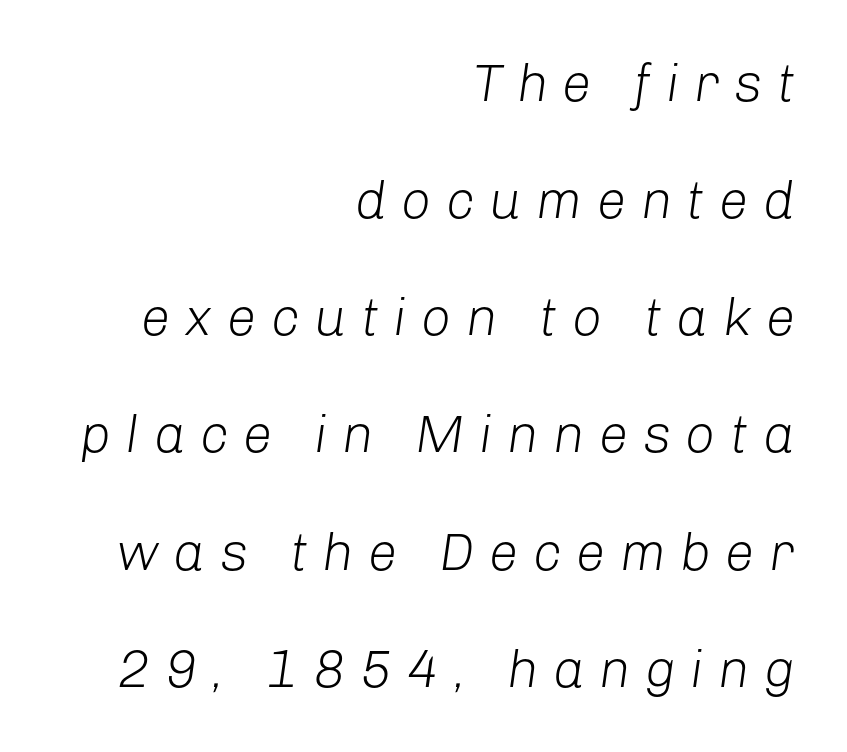
Q: Is the text bold? A: No.
Q: Is the text italic (slanted)? A: Yes, it leans right by about 8 degrees.
Q: Is the text underlined? A: No.
Q: How is the paragraph aligned? A: Right-aligned.
Q: Is the spacing between letters normal or unusually wide? A: Unusually wide.
Q: Is the spacing between lines tight, normal or loose? A: Loose.
Q: Width (condensed, normal, or wide)? A: Normal.
Q: Stroke contrast? A: Low.
Q: x-height? A: Medium.
Q: Monospaced? A: No.
